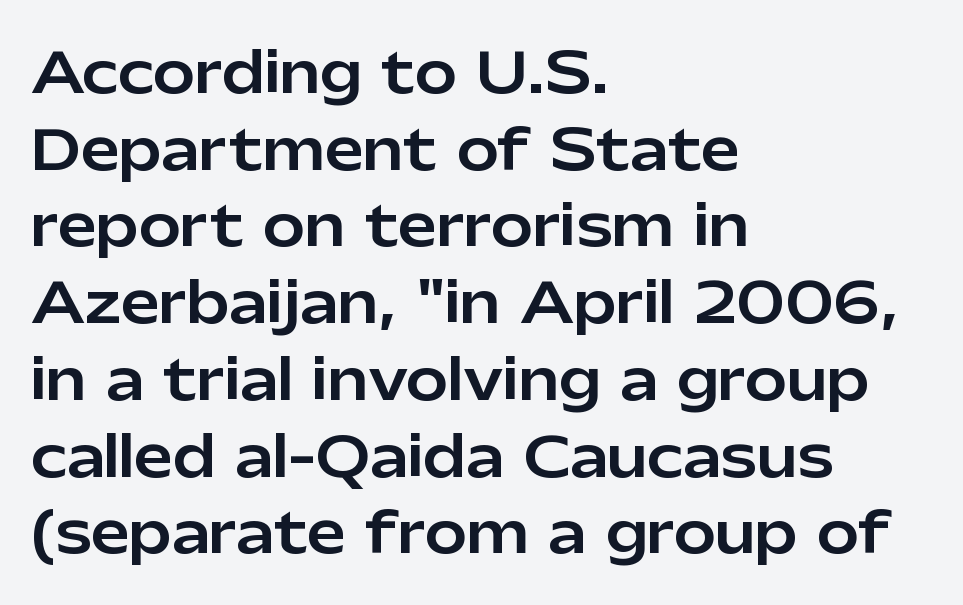
The image shows 56 px sans-serif type, upright; set left-aligned, normal line spacing (1.37x), normal letter spacing, not underlined; low stroke contrast and a medium x-height.
